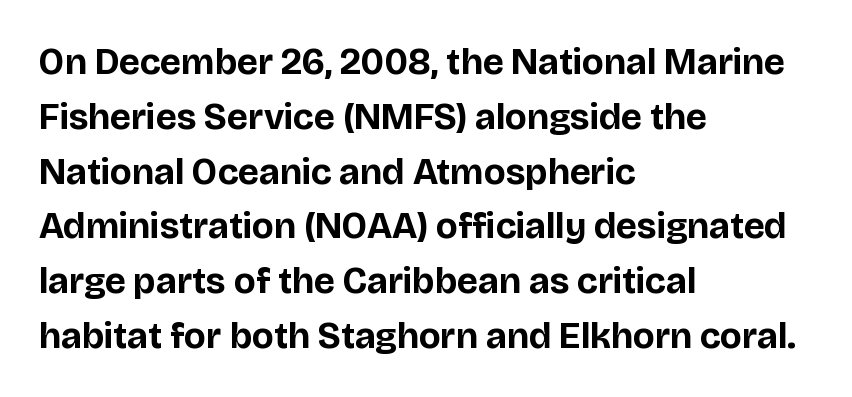
{"serif": "no", "italic": "no", "bold": "yes", "weight": "bold", "width": "normal", "stroke_contrast": "low", "x_height": "large", "monospaced": "no", "underline": "no", "align": "left", "line_spacing": "normal", "line_spacing_ratio": 1.48, "letter_spacing": "normal", "letter_spacing_em": 0.0, "glyph_px": 37}
